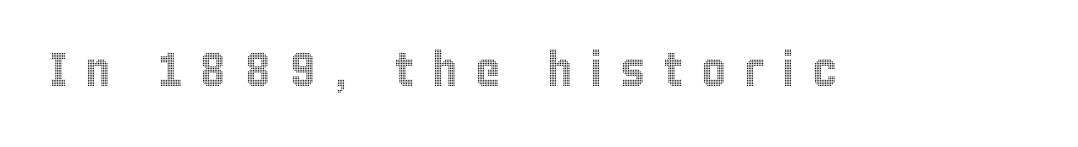
Anything drawn beneath the words? Only blank space. Honestly, the letter spacing is so wide it's the main thing you notice. Every stem runs plumb, perpendicular to the baseline. Think of a printed novel: that variable character pitch is what you see here.
